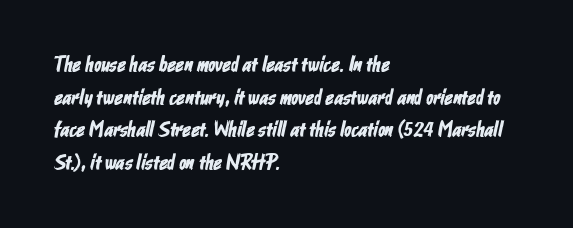
The image shows 21 px text type; set left-aligned, normal line spacing (1.55x), normal letter spacing, not underlined.
